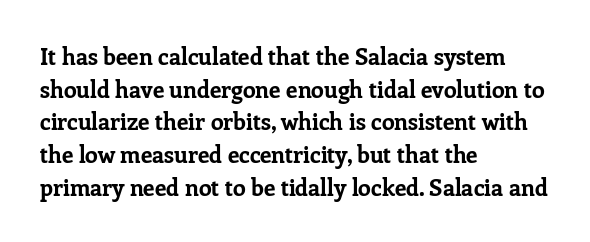
The image shows 23 px bold type, upright; set left-aligned, normal line spacing (1.42x), normal letter spacing, not underlined.
